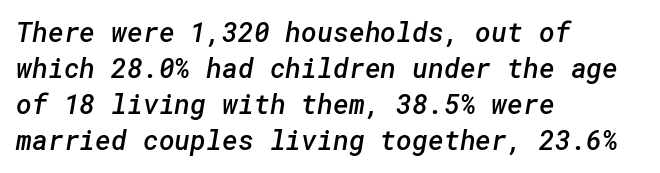
The image shows 27 px text type; set left-aligned, normal line spacing (1.33x), normal letter spacing, not underlined.
